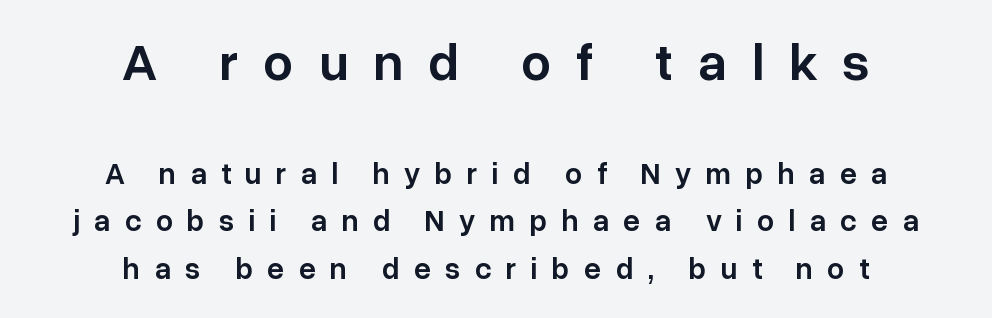
The letters are semibold — heavier than regular but short of a full bold. The font's upright variant was chosen for this text. These lines are composed in type without serifs. Proportional: the letters do not fall into vertical columns.
